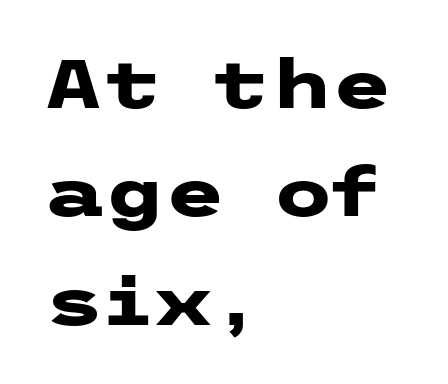
This rendering features lettering with no underline. Upright lettering throughout. The rendering keeps characters at their native spacing. What kind of face is this? One without serifs — a sans. Summary of vertical rhythm: regular, with standard interline spacing.
